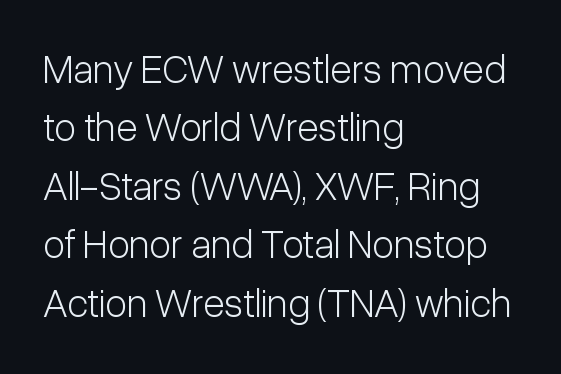
{"serif": "no", "italic": "no", "bold": "no", "weight": "light", "width": "condensed", "stroke_contrast": "low", "x_height": "medium", "monospaced": "no", "underline": "no", "align": "left", "line_spacing": "normal", "line_spacing_ratio": 1.46, "letter_spacing": "normal", "letter_spacing_em": 0.0, "glyph_px": 40}
